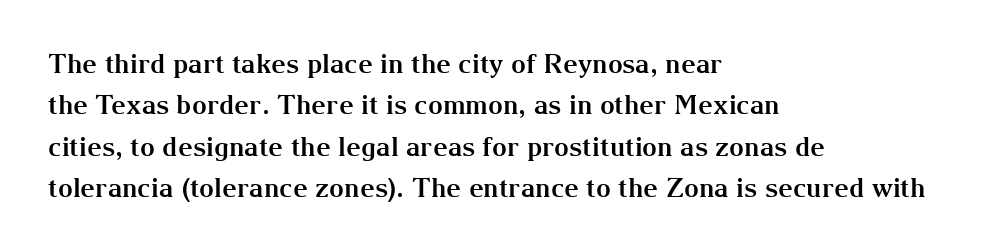
The image shows 26 px bold type, upright; set left-aligned, normal line spacing (1.59x), normal letter spacing, not underlined.
